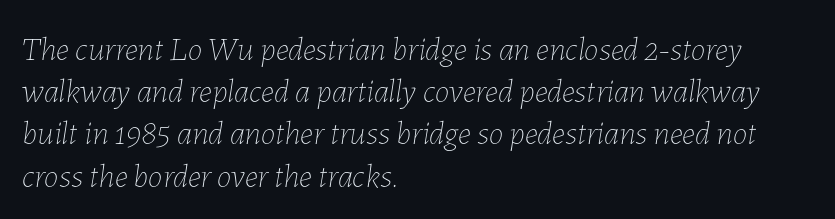
These glyphs show unthickened strokes, regular width or finer. One-word summary of the alignment: left. Slant detected: the letters are inclined. Looks like regular typesetting: each glyph gets only the width it needs. Summary of vertical rhythm: regular, with standard interline spacing.
